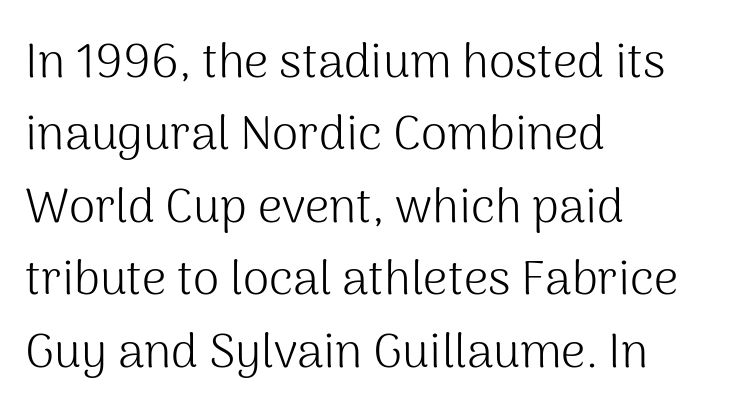
Q: Is the text bold? A: No.
Q: Is the text italic (slanted)? A: No, it is upright.
Q: Is the typeface a serif or a sans-serif typeface? A: Sans-serif.
Q: Is the text underlined? A: No.
Q: How is the paragraph aligned? A: Left-aligned.
Q: Is the spacing between letters normal or unusually wide? A: Normal.
Q: Is the spacing between lines tight, normal or loose? A: Normal.
Q: Width (condensed, normal, or wide)? A: Normal.
Q: Stroke contrast? A: Medium.
Q: x-height? A: Medium.
Q: Monospaced? A: No.
